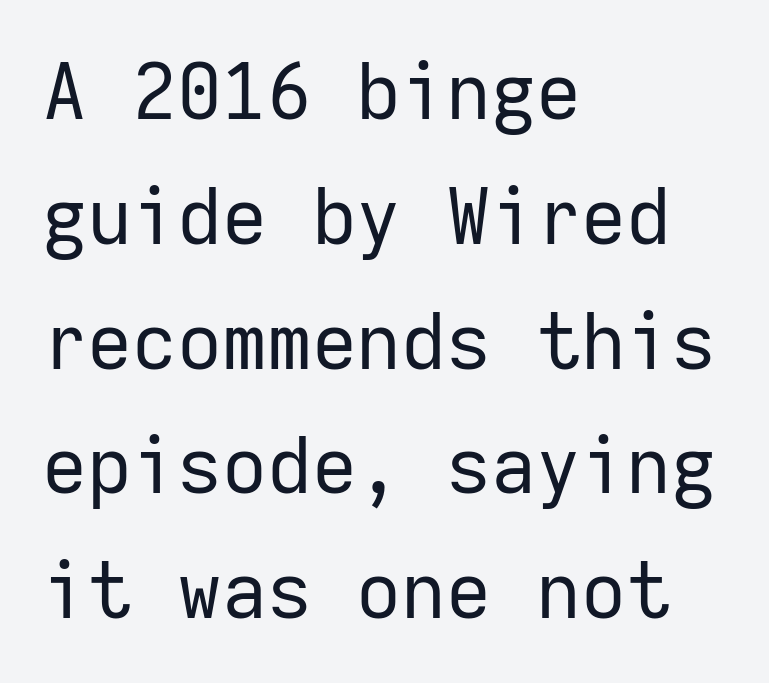
Q: Is the text bold? A: No.
Q: Is the text italic (slanted)? A: No, it is upright.
Q: Is the typeface a serif or a sans-serif typeface? A: Sans-serif.
Q: Is the text underlined? A: No.
Q: How is the paragraph aligned? A: Left-aligned.
Q: Is the spacing between letters normal or unusually wide? A: Normal.
Q: Is the spacing between lines tight, normal or loose? A: Normal.
Q: Width (condensed, normal, or wide)? A: Normal.
Q: Stroke contrast? A: Low.
Q: x-height? A: Medium.
Q: Monospaced? A: Yes.
